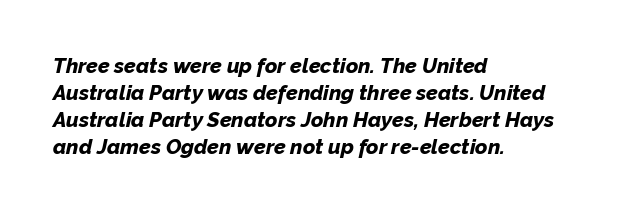
Tracking value appears to be zero — textbook default spacing. Quick note: italic. The sample has been set heavy, in full bold. Anything drawn beneath the words? Only blank space. Typeset ragged right — the left edge is the straight one.
